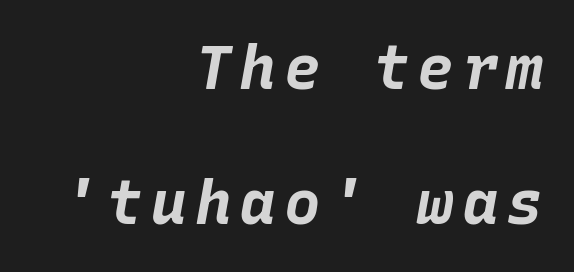
The image shows 61 px bold type, italic (leaning right), monospaced; set right-aligned, loose line spacing (2.22x), not underlined; low stroke contrast and a large x-height.
